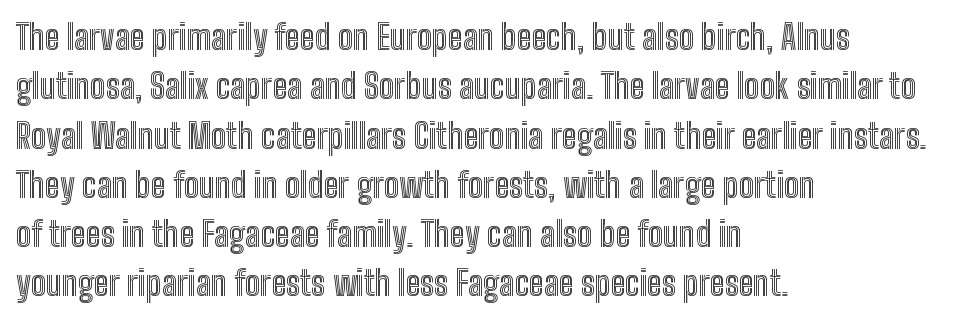
{"italic": "no", "width": "condensed", "x_height": "medium", "monospaced": "no", "underline": "no", "align": "left", "line_spacing": "normal", "line_spacing_ratio": 1.45, "letter_spacing": "normal", "letter_spacing_em": 0.0, "glyph_px": 34}
